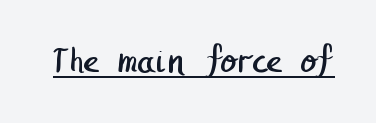
The image shows 38 px regular-weight sans-serif type; set normal letter spacing, underlined; low stroke contrast and a medium x-height.
